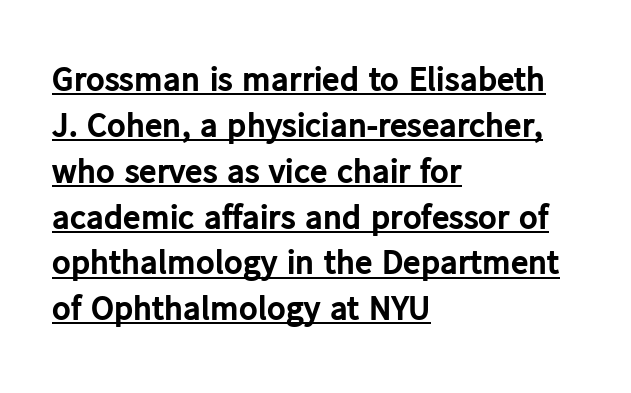
Note: no serifs on the glyphs. Caption: bold face, heavy strokes. This sample uses an upright cut, with every glyph sitting square on the baseline. This sample has the flowing, uneven cadence of proportional lettering. Standard letterfit; no display-style spreading of the glyphs.
